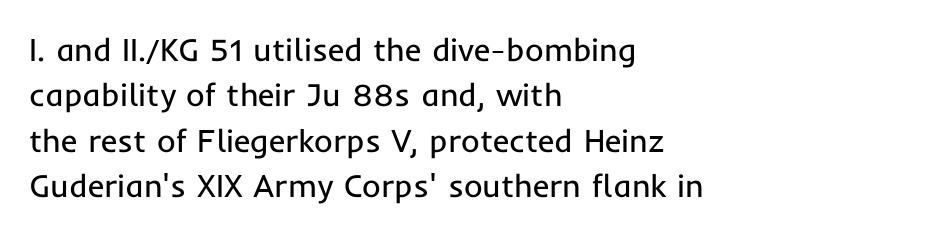
The image shows 32 px regular-weight sans-serif type, upright; set left-aligned, normal line spacing (1.42x), normal letter spacing, not underlined; low stroke contrast and a medium x-height.
